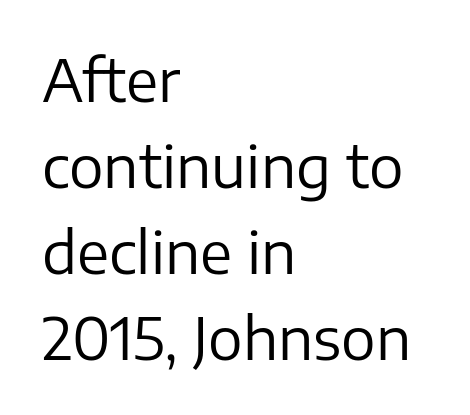
The setting favours the left margin, as ordinary paragraphs usually do. The typeface has the unassuming heft of standard copy or less. Varying glyph widths throughout — classic text-font behaviour. The tracking reads as untouched default to a designer's eye. Is there any slant? The stems are plumb.
